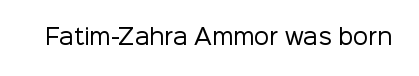
The image shows 21 px text type, upright; set normal letter spacing, not underlined.
